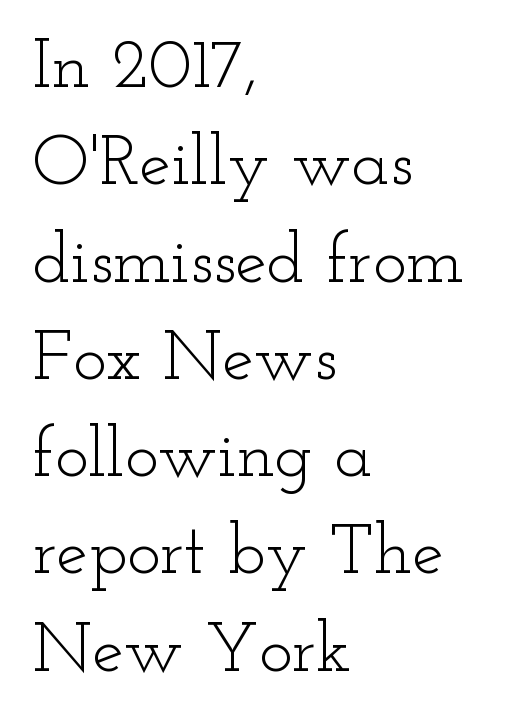
{"serif": "yes", "italic": "no", "bold": "no", "weight": "light", "width": "wide", "stroke_contrast": "low", "x_height": "small", "monospaced": "no", "underline": "no", "align": "left", "line_spacing": "normal", "line_spacing_ratio": 1.37, "letter_spacing": "normal", "letter_spacing_em": 0.0, "glyph_px": 71}
